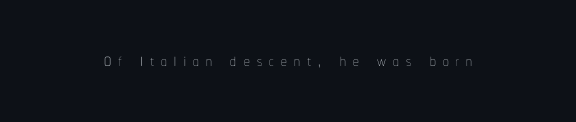
Letters rest on an invisible, unmarked baseline. Characters follow at a spacing far wider than the type designer built in. If you drew a line through each stem, it would be perfectly vertical. Centered paragraph, ragged on both sides.
